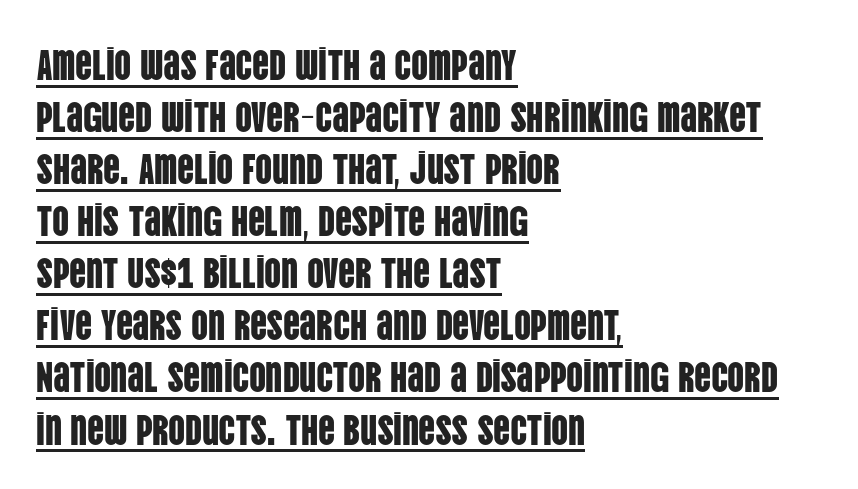
The image shows 42 px condensed sans-serif type, upright; set left-aligned, line spacing 1.24x, normal letter spacing, underlined; low stroke contrast and a large x-height.
